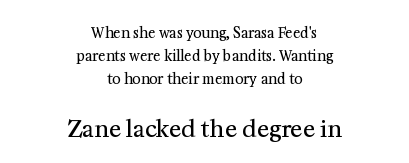
Q: Is the text bold? A: No.
Q: Is the text italic (slanted)? A: No, it is upright.
Q: Is the text underlined? A: No.
Q: How is the paragraph aligned? A: Centered.
Q: Is the spacing between letters normal or unusually wide? A: Normal.
Q: Is the spacing between lines tight, normal or loose? A: Normal.
Q: Which block of text is set in a larger size, the first (top) or the second (bottom)? A: The second (bottom) one.
